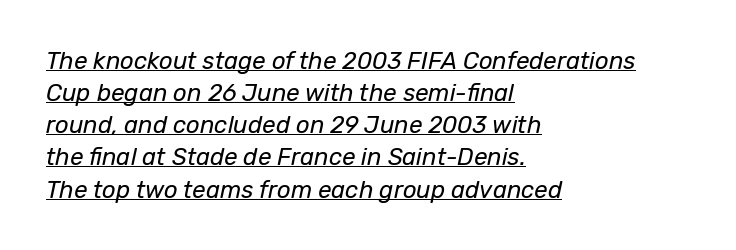
The typesetter has applied underlining to the passage shown. Stroke mass is kept to a normal reading level or below. There is no visible air inserted between adjacent glyphs. The axis of the letterforms is tilted away from vertical. These lines stack with their left ends in a neat column.
